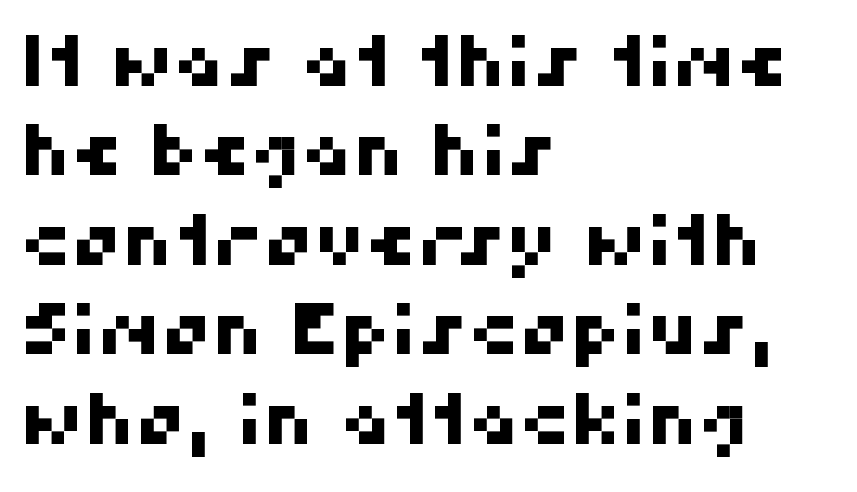
Caption: standard tracking, unaltered. Clear beneath every line of the passage. Grotesque or geometric, the face here clearly has no serifs. The paragraph has a hard left edge and a soft right edge.
